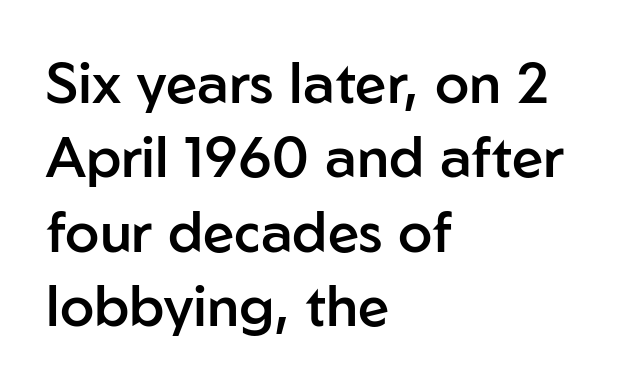
{"serif": "no", "italic": "no", "bold": "semi", "weight": "semibold", "width": "normal", "stroke_contrast": "low", "x_height": "medium", "monospaced": "no", "underline": "no", "align": "left", "line_spacing": "normal", "line_spacing_ratio": 1.33, "letter_spacing": "normal", "letter_spacing_em": 0.0, "glyph_px": 56}
